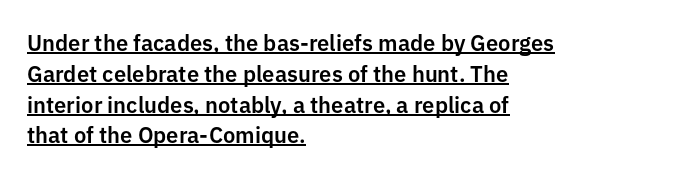
Q: Is the text italic (slanted)? A: No, it is upright.
Q: Is the text underlined? A: Yes.
Q: How is the paragraph aligned? A: Left-aligned.
Q: Is the spacing between letters normal or unusually wide? A: Normal.
Q: Is the spacing between lines tight, normal or loose? A: Normal.
